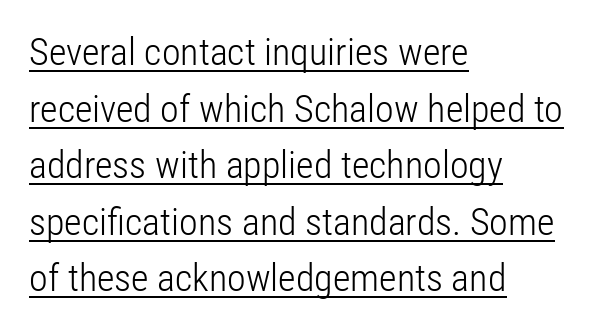
{"serif": "no", "italic": "no", "bold": "no", "weight": "light", "width": "condensed", "stroke_contrast": "low", "x_height": "medium", "monospaced": "no", "underline": "yes", "align": "left", "line_spacing": "normal", "line_spacing_ratio": 1.49, "letter_spacing": "normal", "letter_spacing_em": 0.0, "glyph_px": 38}
